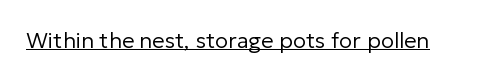
{"italic": "no", "bold": "no", "underline": "yes", "letter_spacing": "normal", "letter_spacing_em": 0.0, "glyph_px": 22}
